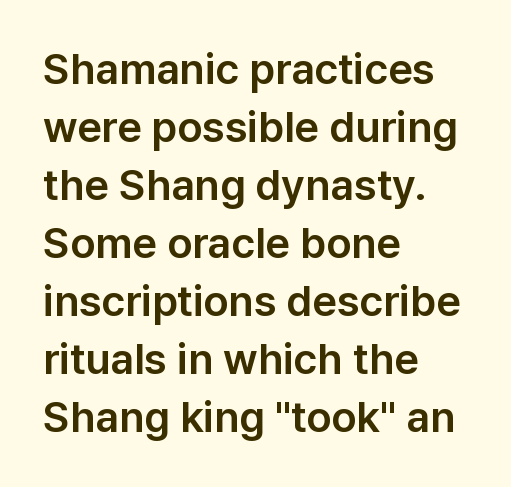
If you drew a line through each stem, it would be perfectly vertical. Spacing verdict: proportional, widths tailored to each character. Descenders hang freely into open space. The lines sit at an ordinary, default distance from one another. Between one letter and the next there's only the usual sliver of space.
